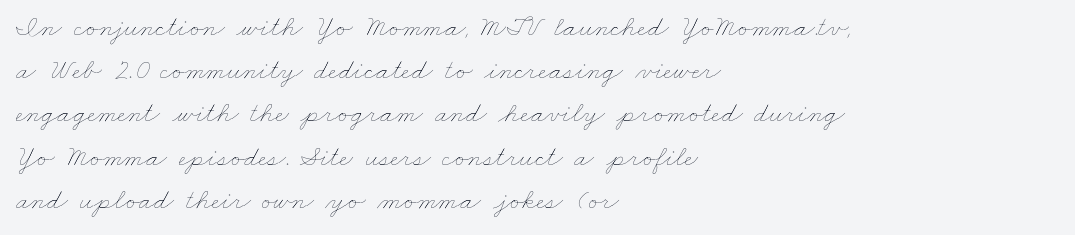
Nothing heavy about these letters — not bold at all. Spacing between characters is what you'd get straight out of the box. Plain, unruled lines of type. Horizontally, the lines are justified to the leading edge only. Spacing verdict: proportional, widths tailored to each character. Interline gaps are of average width in this sample.
